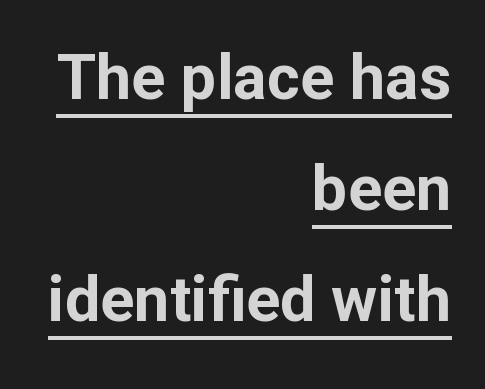
Proportional: the letters do not fall into vertical columns. Look at the stroke-to-counter ratio: heavy, a bold. The letters stand upright; this is a roman face. Caption: multi-line text, flush right, ragged left. This rendering leaves character spacing at its baseline value. Underline: present.
